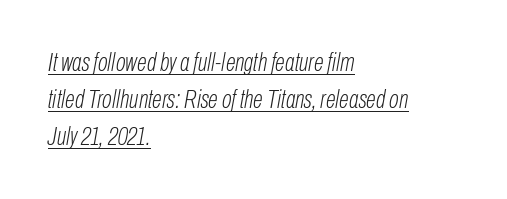
{"italic": "yes", "lean": "right", "slant_degrees": 10, "bold": "no", "underline": "yes", "align": "left", "line_spacing": "normal", "line_spacing_ratio": 1.42, "letter_spacing": "normal", "letter_spacing_em": 0.0, "glyph_px": 26}
